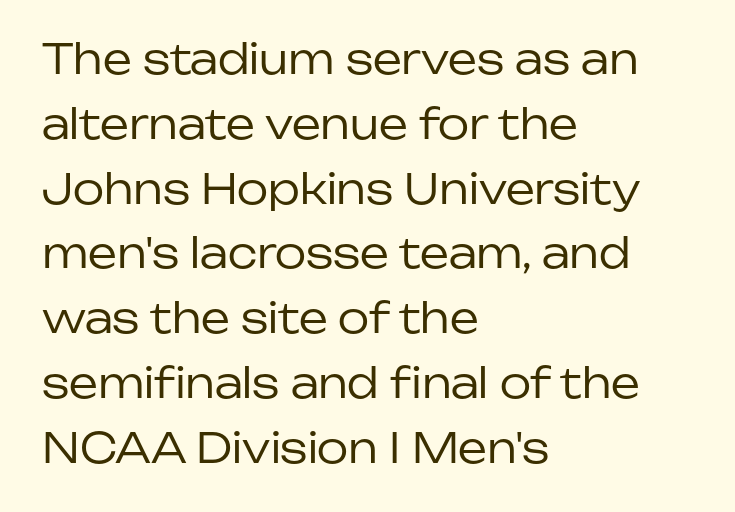
{"serif": "no", "italic": "no", "bold": "no", "weight": "regular", "width": "normal", "stroke_contrast": "low", "x_height": "medium", "monospaced": "no", "underline": "no", "align": "left", "line_spacing": "normal", "line_spacing_ratio": 1.58, "letter_spacing": "normal", "letter_spacing_em": 0.0, "glyph_px": 41}
